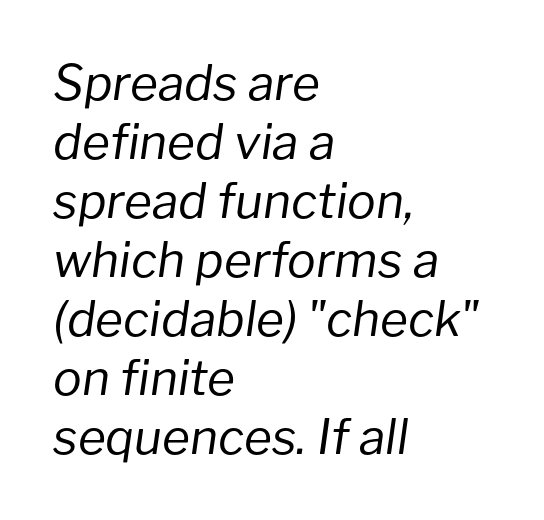
The image shows 48 px regular-weight type, italic (leaning right); set left-aligned, line spacing 1.23x, normal letter spacing, not underlined; low stroke contrast and a medium x-height.
